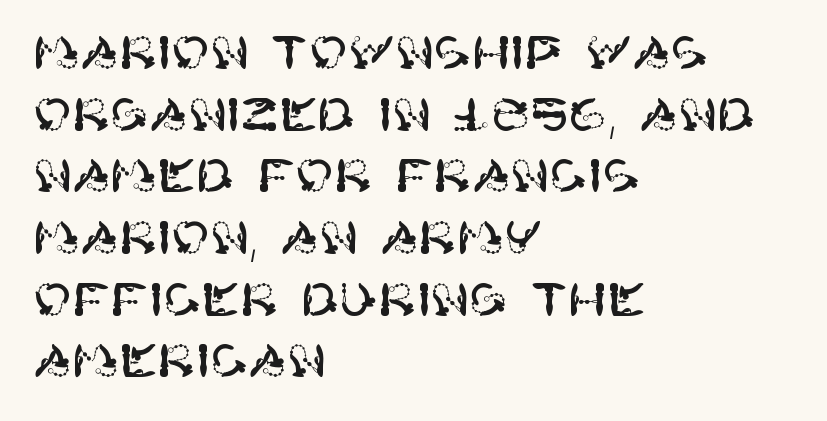
Each letter's strokes conclude bluntly, with no projecting serifs. The rag falls on the right side of this text block. The rendering uses a moderate line-height, typical for paragraphs. Clear beneath every line of the passage.
